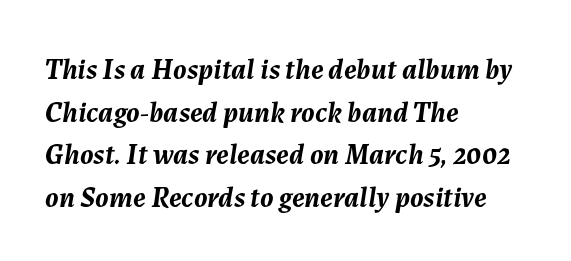
Is the letter spacing exaggerated? No — it looks like the ordinary default. A typesetter would call this proportional, since set widths differ per character. No word sits above an underline. Does the lettering tilt? It does — this is italic. This is heavy type, rendered in bold. These lines sit exactly where default settings would place them.
